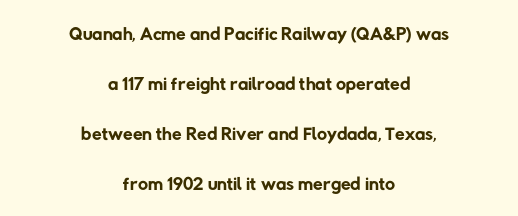
Each letter's strokes conclude bluntly, with no projecting serifs. The passage shown is not bold in any degree. This rendering leaves character spacing at its baseline value. Spacing verdict: proportional, widths tailored to each character.
